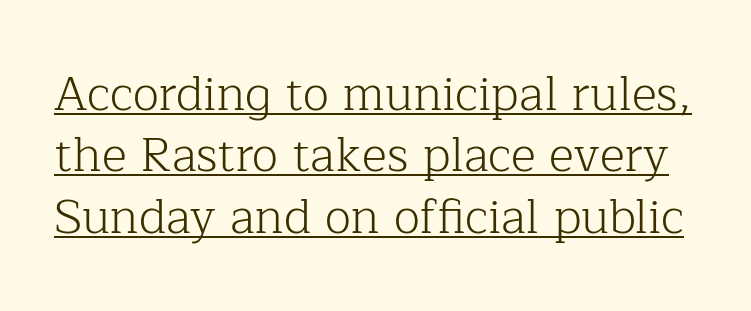
Q: Is the text bold? A: No.
Q: Is the text italic (slanted)? A: No, it is upright.
Q: Is the typeface a serif or a sans-serif typeface? A: Serif.
Q: Is the text underlined? A: Yes.
Q: Is the spacing between letters normal or unusually wide? A: Normal.
Q: Is the spacing between lines tight, normal or loose? A: Normal.
Q: Width (condensed, normal, or wide)? A: Normal.
Q: Stroke contrast? A: Low.
Q: x-height? A: Medium.
Q: Monospaced? A: No.
